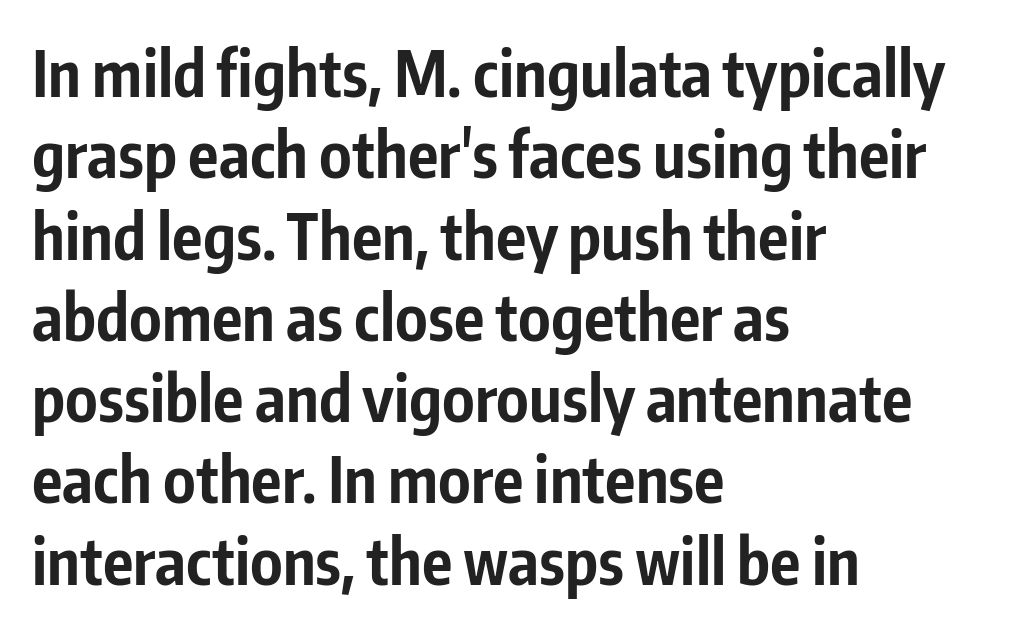
Q: Is the text bold? A: Yes.
Q: Is the text italic (slanted)? A: No, it is upright.
Q: Is the typeface a serif or a sans-serif typeface? A: Sans-serif.
Q: Is the text underlined? A: No.
Q: How is the paragraph aligned? A: Left-aligned.
Q: Is the spacing between letters normal or unusually wide? A: Normal.
Q: Is the spacing between lines tight, normal or loose? A: Normal.
Q: Width (condensed, normal, or wide)? A: Condensed.
Q: Stroke contrast? A: Low.
Q: x-height? A: Medium.
Q: Monospaced? A: No.
